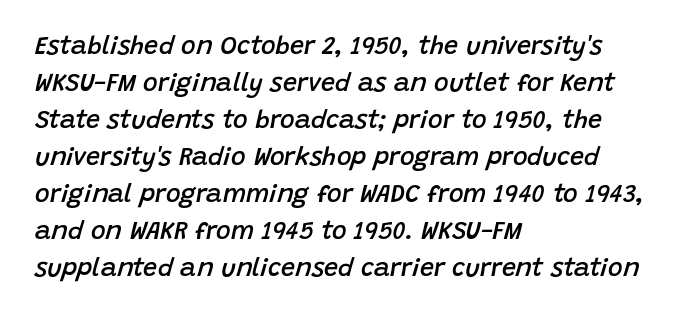
Q: Is the text bold? A: Semi-bold.
Q: Is the text italic (slanted)? A: Yes, it leans right by about 15 degrees.
Q: Is the text underlined? A: No.
Q: How is the paragraph aligned? A: Left-aligned.
Q: Is the spacing between letters normal or unusually wide? A: Normal.
Q: Is the spacing between lines tight, normal or loose? A: Normal.
